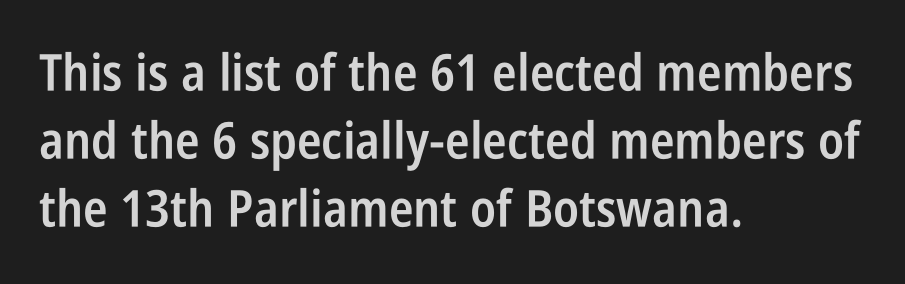
The image shows 51 px semibold, condensed sans-serif type, upright; set left-aligned, normal line spacing (1.33x), normal letter spacing, not underlined; low stroke contrast and a large x-height.
